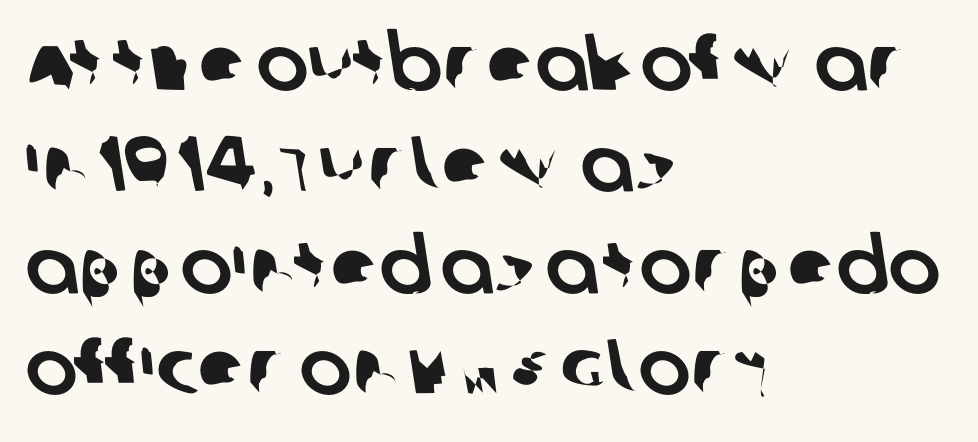
The tracking reads as untouched default to a designer's eye. Notice how the passage keeps a crisp vertical edge on the left only. Character widths vary here, with narrow letters taking less room than wide ones. The block of text has a typical density, with ordinary space between rows. Is this a sans? Yes — the strokes have no serifs.
